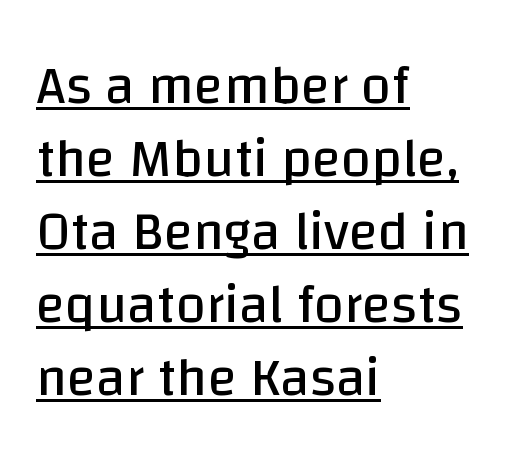
{"serif": "no", "italic": "no", "bold": "no", "weight": "regular", "width": "normal", "stroke_contrast": "low", "x_height": "large", "monospaced": "no", "underline": "yes", "align": "left", "line_spacing": "normal", "line_spacing_ratio": 1.35, "letter_spacing": "normal", "letter_spacing_em": 0.0, "glyph_px": 54}
